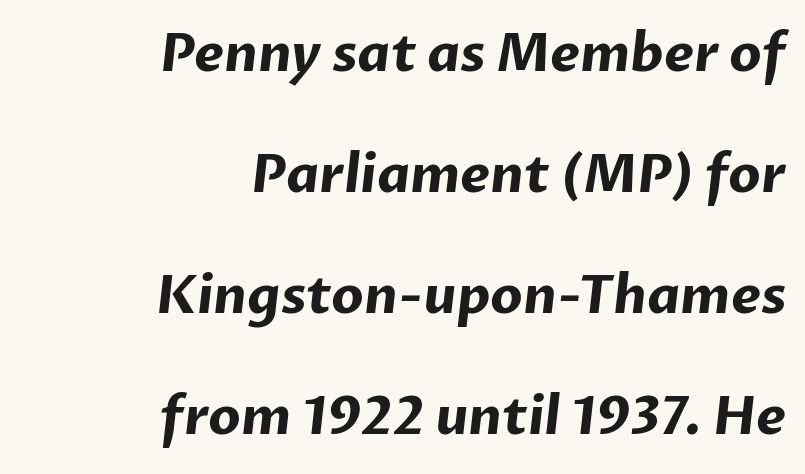
Note the varied advance widths — an 'i' is clearly narrower than an 'm'. Rows of type keep a wide berth in the vertical direction. Where is the straight margin? On the right. Beneath every word, the page is bare. The sample has been set heavy, in full bold. Stroke terminals: plain, sans-serif.
